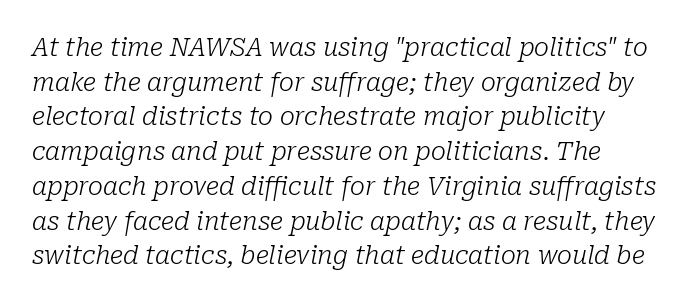
{"italic": "yes", "lean": "right", "slant_degrees": 10, "bold": "no", "underline": "no", "line_spacing": "normal", "line_spacing_ratio": 1.39, "letter_spacing": "normal", "letter_spacing_em": 0.0, "glyph_px": 25}
